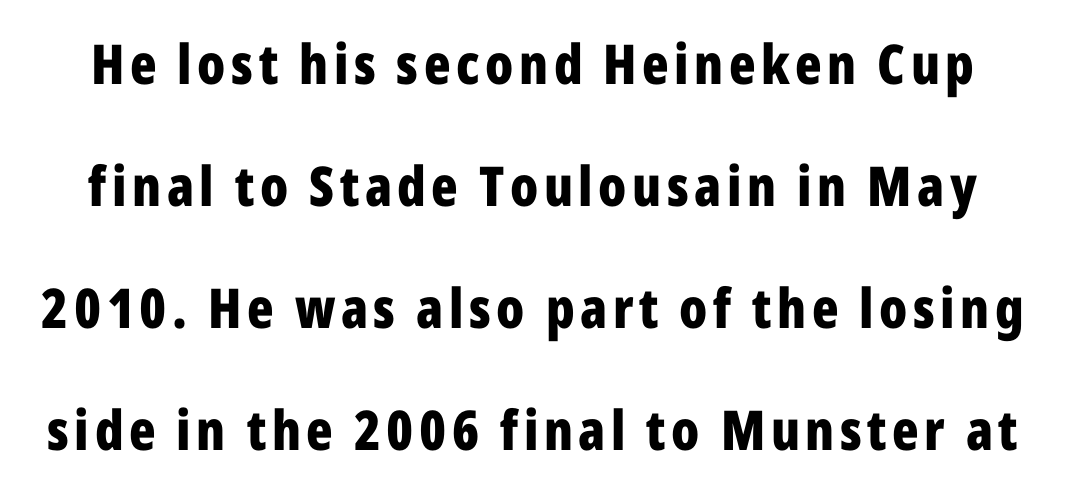
Pretty heavy lettering here — definitely bold. Proportional: the letters do not fall into vertical columns. Horizontal bands of white between lines are thick stripes. Anything drawn beneath the words? Only blank space. These lines are composed in type without serifs.
